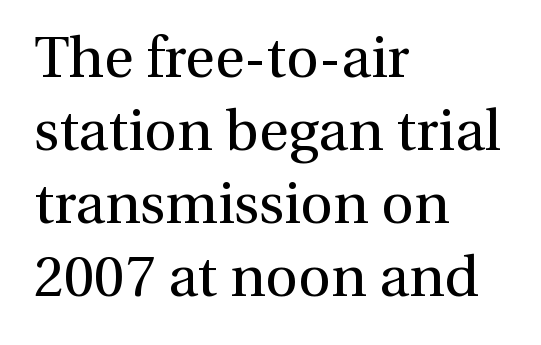
{"serif": "yes", "italic": "no", "bold": "no", "weight": "regular", "width": "normal", "stroke_contrast": "medium", "x_height": "medium", "monospaced": "no", "underline": "no", "align": "left", "line_spacing": "normal", "line_spacing_ratio": 1.28, "letter_spacing": "normal", "letter_spacing_em": 0.0, "glyph_px": 57}
